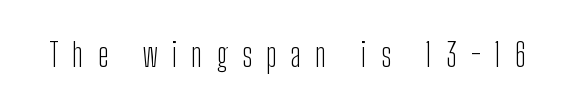
Q: Is the text bold? A: No.
Q: Is the text italic (slanted)? A: No, it is upright.
Q: Is the typeface a serif or a sans-serif typeface? A: Sans-serif.
Q: Is the text underlined? A: No.
Q: Is the spacing between letters normal or unusually wide? A: Unusually wide.
Q: Width (condensed, normal, or wide)? A: Condensed.
Q: Stroke contrast? A: Low.
Q: x-height? A: Medium.
Q: Monospaced? A: No.
